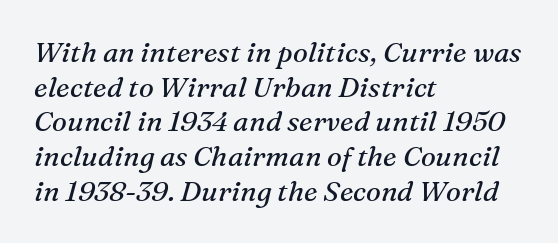
The image shows 28 px regular-weight serif type, italic (leaning right); set left-aligned, line spacing 1.24x, normal letter spacing, not underlined; medium stroke contrast and a medium x-height.
